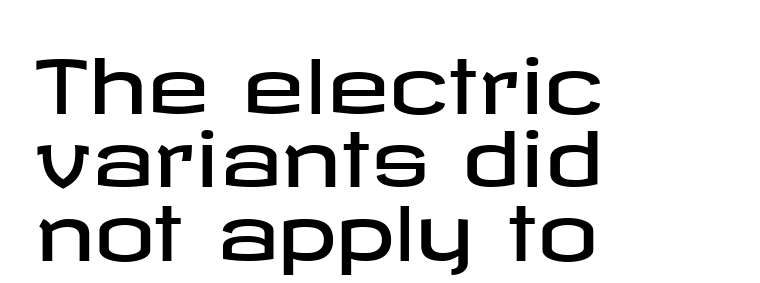
Q: Is the text italic (slanted)? A: No, it is upright.
Q: Is the typeface a serif or a sans-serif typeface? A: Sans-serif.
Q: Is the text underlined? A: No.
Q: How is the paragraph aligned? A: Left-aligned.
Q: Is the spacing between letters normal or unusually wide? A: Normal.
Q: Is the spacing between lines tight, normal or loose? A: Tight.
Q: Width (condensed, normal, or wide)? A: Wide.
Q: Stroke contrast? A: Low.
Q: x-height? A: Medium.
